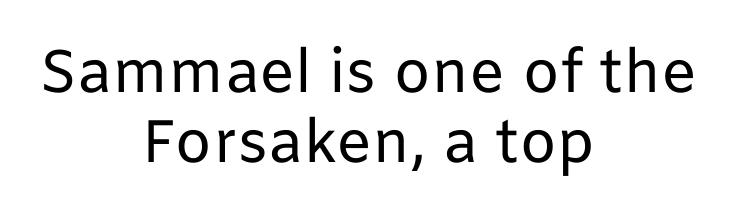
Q: Is the text bold? A: No.
Q: Is the text italic (slanted)? A: No, it is upright.
Q: Is the typeface a serif or a sans-serif typeface? A: Sans-serif.
Q: Is the text underlined? A: No.
Q: How is the paragraph aligned? A: Centered.
Q: Is the spacing between letters normal or unusually wide? A: Normal.
Q: Width (condensed, normal, or wide)? A: Normal.
Q: Stroke contrast? A: Low.
Q: x-height? A: Medium.
Q: Monospaced? A: No.
